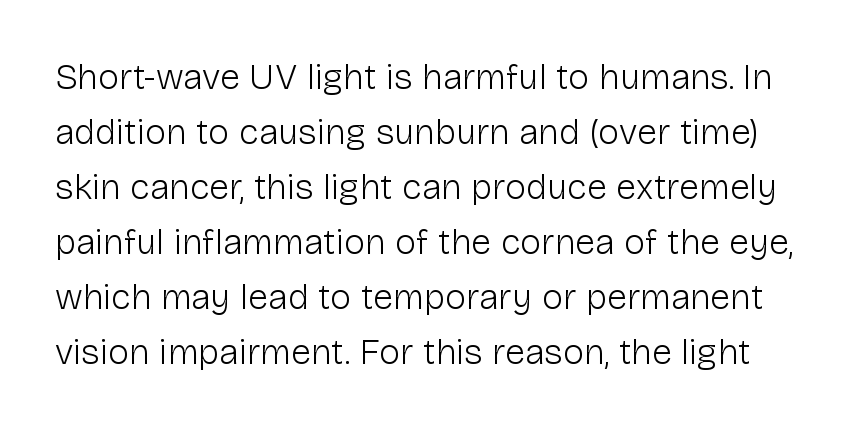
{"serif": "no", "italic": "no", "bold": "no", "weight": "light", "width": "normal", "stroke_contrast": "low", "x_height": "medium", "monospaced": "no", "underline": "no", "line_spacing": "normal", "line_spacing_ratio": 1.53, "letter_spacing": "normal", "letter_spacing_em": 0.0, "glyph_px": 36}
